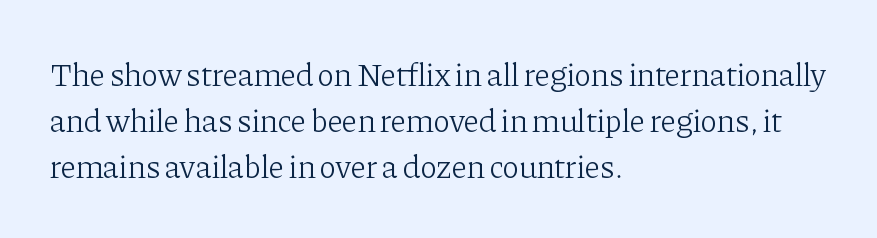
The image shows 32 px light serif type, upright; set left-aligned, normal line spacing (1.43x), normal letter spacing, not underlined; low stroke contrast and a medium x-height.
